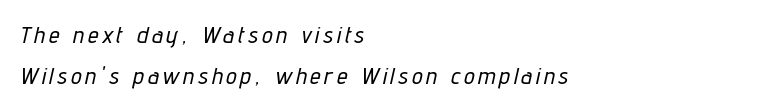
The gap between lines stays unmarked. The line-height multiplier appears to be the usual default. The lettering tilts uniformly, giving the passage an italic look. Line beginnings align vertically; line endings do not.
